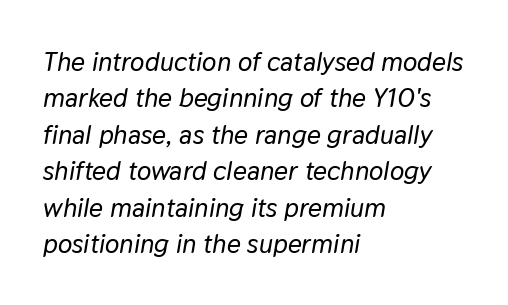
{"italic": "yes", "lean": "right", "slant_degrees": 9, "underline": "no", "align": "left", "line_spacing": "normal", "line_spacing_ratio": 1.35, "letter_spacing": "normal", "letter_spacing_em": 0.0, "glyph_px": 27}
